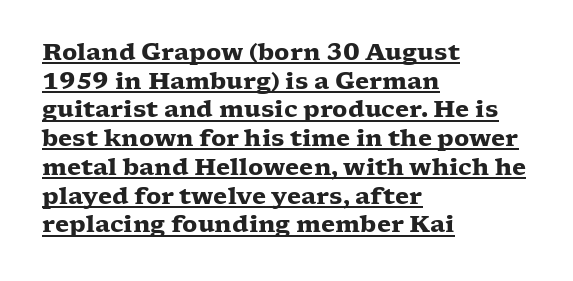
{"italic": "no", "bold": "yes", "underline": "yes", "align": "left", "line_spacing": "normal", "line_spacing_ratio": 1.25, "letter_spacing": "normal", "letter_spacing_em": 0.0, "glyph_px": 23}
